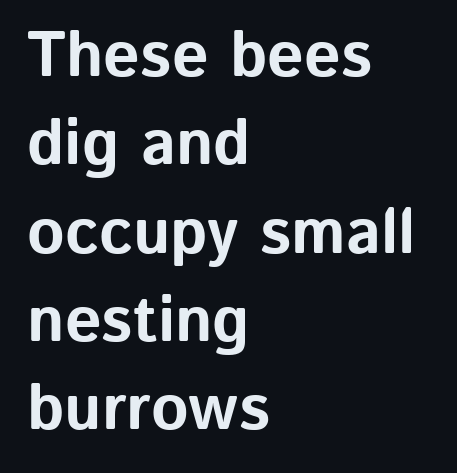
Q: Is the text bold? A: Yes.
Q: Is the text italic (slanted)? A: No, it is upright.
Q: Is the typeface a serif or a sans-serif typeface? A: Sans-serif.
Q: Is the text underlined? A: No.
Q: How is the paragraph aligned? A: Left-aligned.
Q: Is the spacing between letters normal or unusually wide? A: Normal.
Q: Is the spacing between lines tight, normal or loose? A: Normal.
Q: Width (condensed, normal, or wide)? A: Normal.
Q: Stroke contrast? A: Low.
Q: x-height? A: Medium.
Q: Monospaced? A: No.
